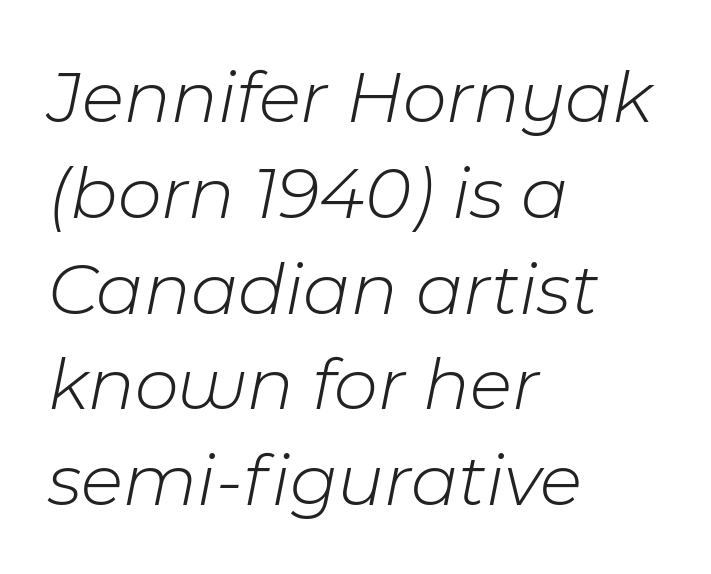
Line starts are locked; line ends wander. Counters stay open thanks to moderate or lighter strokes. Underlining? Definitely not there. Yep, that's italic — everything's leaning.
